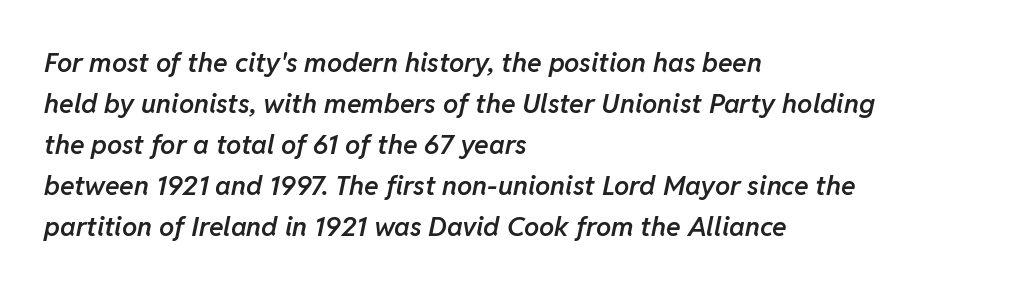
The image shows 27 px text type, italic (leaning right); set left-aligned, normal line spacing (1.52x), normal letter spacing, not underlined.
